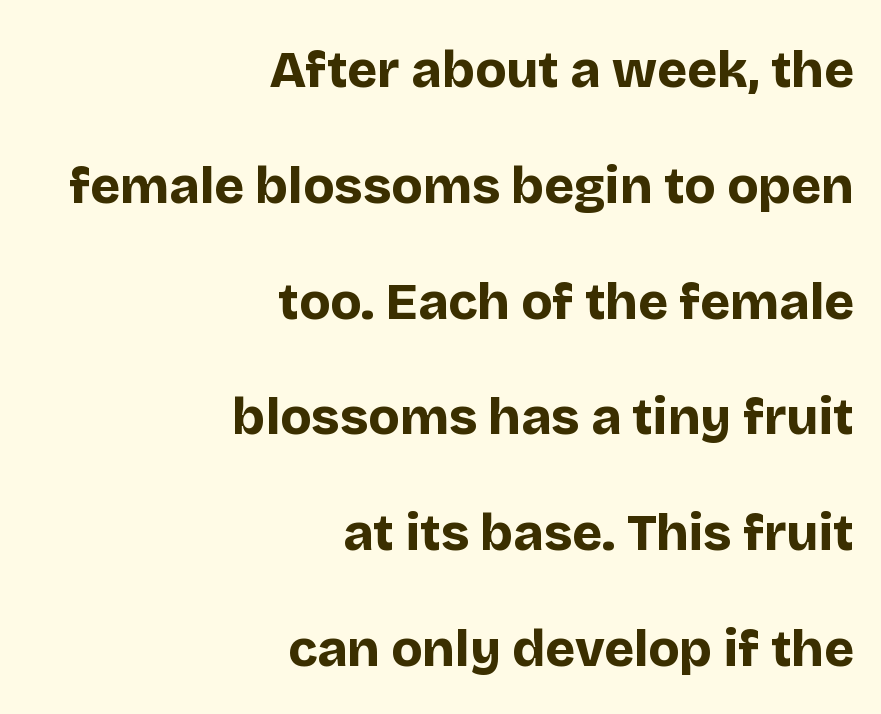
Q: Is the text bold? A: Yes.
Q: Is the text italic (slanted)? A: No, it is upright.
Q: Is the typeface a serif or a sans-serif typeface? A: Sans-serif.
Q: Is the text underlined? A: No.
Q: How is the paragraph aligned? A: Right-aligned.
Q: Is the spacing between letters normal or unusually wide? A: Normal.
Q: Is the spacing between lines tight, normal or loose? A: Loose.
Q: Width (condensed, normal, or wide)? A: Normal.
Q: Stroke contrast? A: Low.
Q: x-height? A: Large.
Q: Monospaced? A: No.
